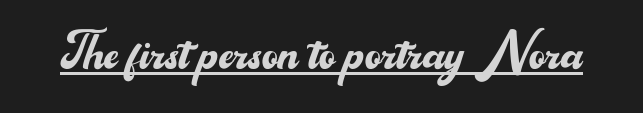
{"serif": "no", "bold": "no", "weight": "regular", "width": "normal", "stroke_contrast": "medium", "x_height": "small", "monospaced": "no", "underline": "yes", "letter_spacing": "normal", "letter_spacing_em": 0.0, "glyph_px": 62}
